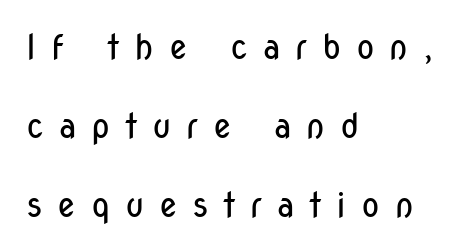
The image shows 34 px regular-weight, condensed sans-serif type, upright; set left-aligned, loose line spacing (2.32x), unusually wide letter spacing (+0.43 em), not underlined; low stroke contrast and a medium x-height.
